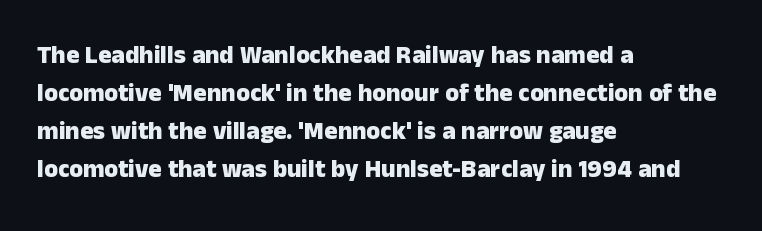
The image shows 25 px bold type, upright; set left-aligned, normal line spacing (1.52x), normal letter spacing, not underlined.
